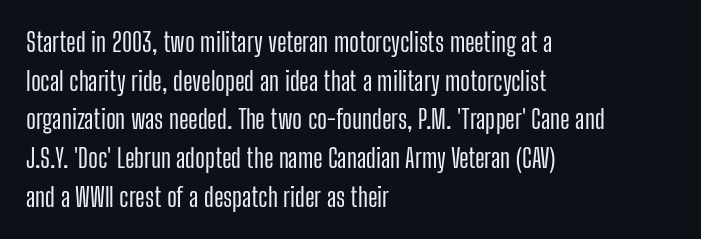
The image shows 26 px text type, upright; set left-aligned, normal line spacing (1.49x), normal letter spacing, not underlined.
